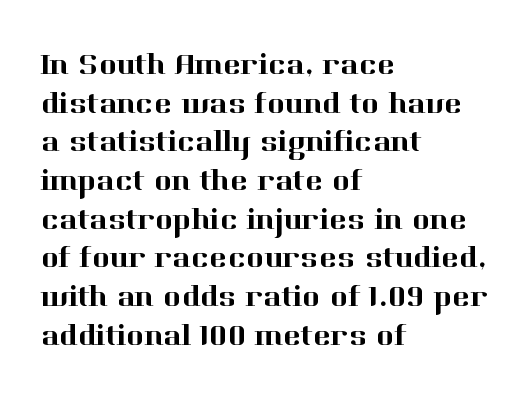
The image shows 30 px serif type, upright; set left-aligned, normal line spacing (1.29x), normal letter spacing, not underlined; high stroke contrast and a medium x-height.
